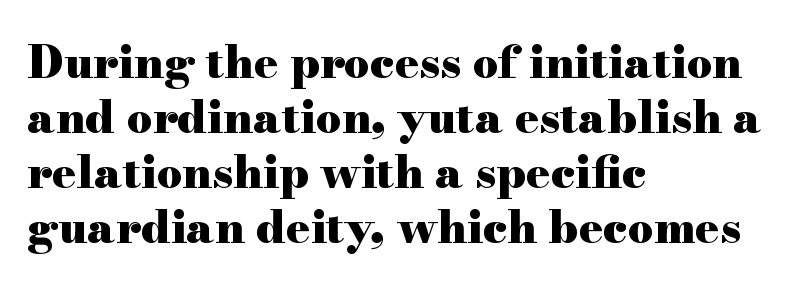
Q: Is the text bold? A: Yes.
Q: Is the text italic (slanted)? A: No, it is upright.
Q: Is the typeface a serif or a sans-serif typeface? A: Serif.
Q: Is the text underlined? A: No.
Q: How is the paragraph aligned? A: Left-aligned.
Q: Is the spacing between letters normal or unusually wide? A: Normal.
Q: Width (condensed, normal, or wide)? A: Wide.
Q: Stroke contrast? A: High.
Q: x-height? A: Small.
Q: Monospaced? A: No.
